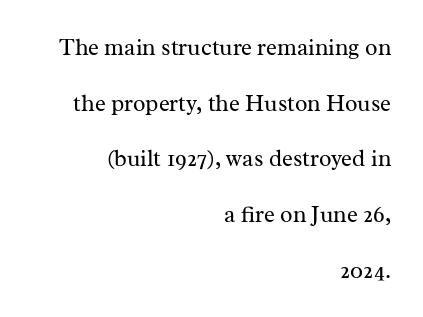
{"italic": "no", "bold": "no", "underline": "no", "align": "right", "line_spacing": "loose", "line_spacing_ratio": 2.42, "letter_spacing": "normal", "letter_spacing_em": 0.0, "glyph_px": 23}
